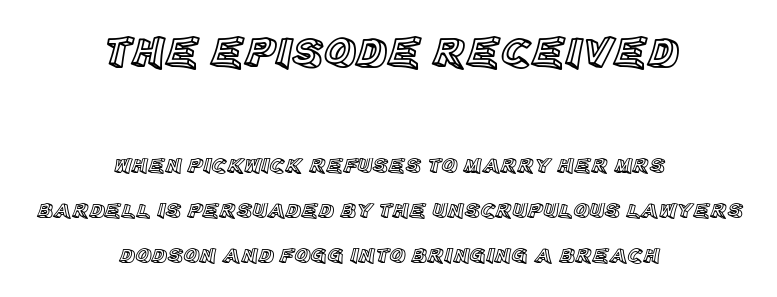
Top chunk: large. Bottom chunk: small. Nobody drew a line under any word here. Spacing verdict: proportional, widths tailored to each character.
